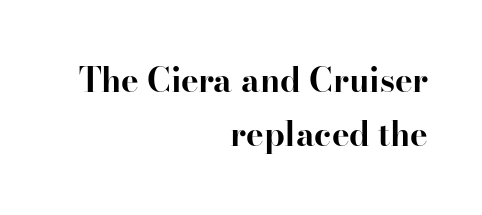
{"serif": "yes", "italic": "no", "bold": "yes", "weight": "bold", "width": "normal", "stroke_contrast": "high", "x_height": "small", "monospaced": "no", "underline": "no", "align": "right", "line_spacing": "normal", "line_spacing_ratio": 1.65, "letter_spacing": "normal", "letter_spacing_em": 0.0, "glyph_px": 33}
